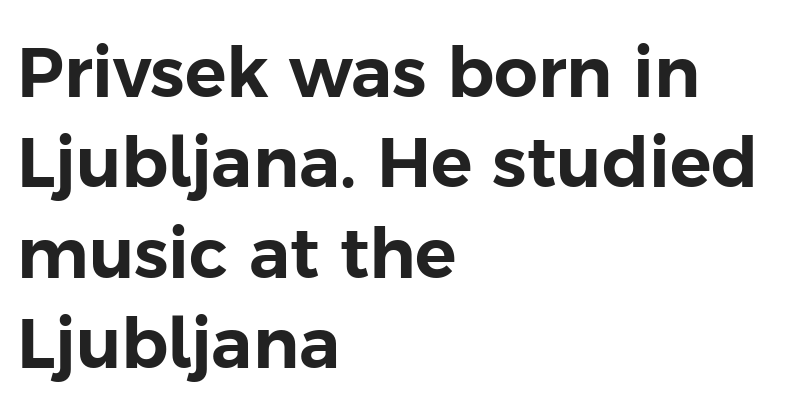
{"serif": "no", "italic": "no", "width": "normal", "stroke_contrast": "low", "x_height": "medium", "monospaced": "no", "underline": "no", "align": "left", "line_spacing": "normal", "line_spacing_ratio": 1.31, "letter_spacing": "normal", "letter_spacing_em": 0.0, "glyph_px": 69}
